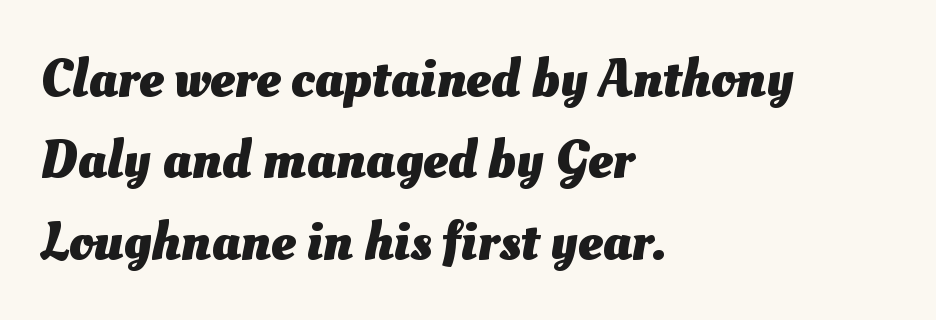
Q: Is the text bold? A: Yes.
Q: Is the text underlined? A: No.
Q: How is the paragraph aligned? A: Left-aligned.
Q: Is the spacing between letters normal or unusually wide? A: Normal.
Q: Is the spacing between lines tight, normal or loose? A: Normal.
Q: Width (condensed, normal, or wide)? A: Normal.
Q: Stroke contrast? A: Medium.
Q: x-height? A: Small.
Q: Monospaced? A: No.
